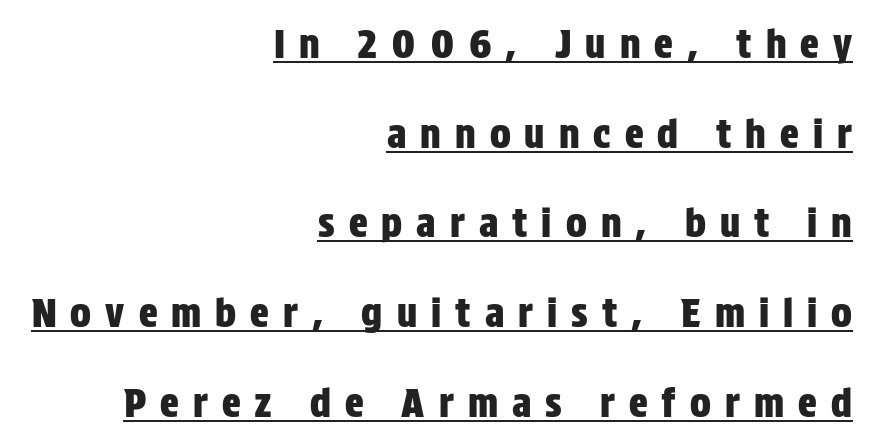
The image shows 39 px condensed sans-serif type, upright; set right-aligned, loose line spacing (2.3x), unusually wide letter spacing (+0.36 em), underlined; low stroke contrast and a large x-height.
